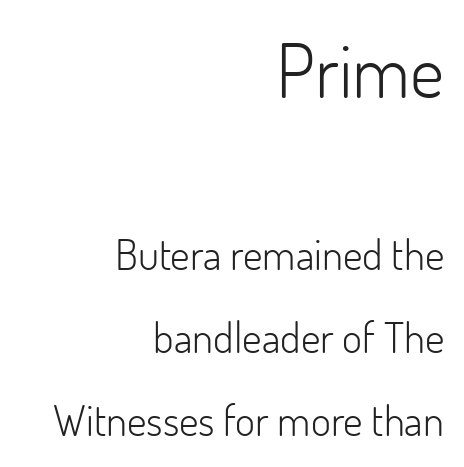
Underline: absent. The specimen reads as upright at a glance. The rendering uses natural spacing where letterforms have individual widths. The typesetting does not lean heavy: it is not bold. Honestly, the letter spacing is just normal — you wouldn't notice it. Compared with typical paragraphs, the rows here are farther apart.
